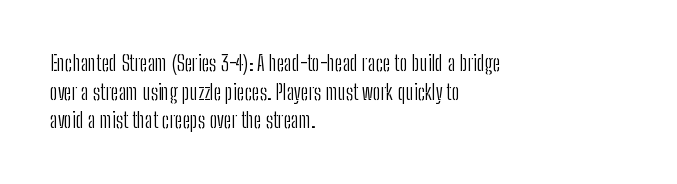
Q: Is the text bold? A: No.
Q: Is the text italic (slanted)? A: No, it is upright.
Q: Is the text underlined? A: No.
Q: How is the paragraph aligned? A: Left-aligned.
Q: Is the spacing between letters normal or unusually wide? A: Normal.
Q: Is the spacing between lines tight, normal or loose? A: Normal.
